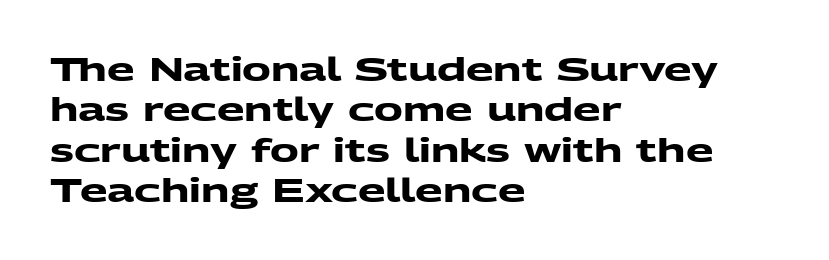
{"serif": "no", "bold": "yes", "weight": "heavy", "width": "wide", "stroke_contrast": "medium", "x_height": "medium", "monospaced": "no", "underline": "no", "align": "left", "line_spacing": "normal", "line_spacing_ratio": 1.26, "letter_spacing": "normal", "letter_spacing_em": 0.0, "glyph_px": 32}
